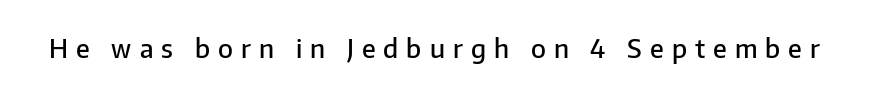
Look at the stroke-to-counter ratio: somewhat heavy, a semibold. Each word looks stretched out because of the extra space between its letters. The specimen reads as upright at a glance. Each row of text sits above clean, open space.
